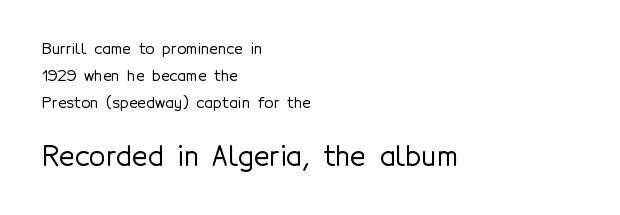
{"italic": "no", "underline": "no", "align": "left", "line_spacing_ratio": 1.8, "letter_spacing": "normal", "letter_spacing_em": 0.0, "larger_block": "second", "size_ratio": 1.8, "glyph_px": 27}
